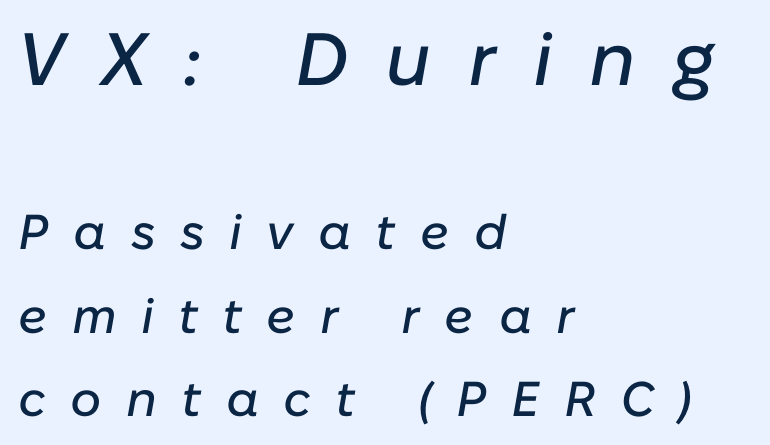
The image shows 74 px text type, italic (leaning right); set left-aligned, line spacing 1.71x, unusually wide letter spacing (+0.5 em), not underlined; the first (top) block is 1.51x larger; low stroke contrast and a medium x-height.
